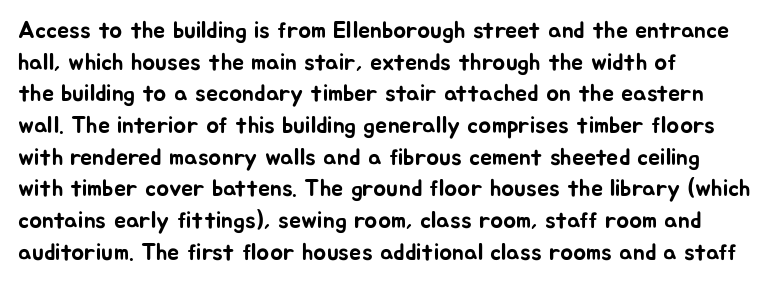
The letterforms sit shoulder to shoulder at normal distance. In terms of leading, this rendering sits right in the middle. The rendering anchors every line to the left-hand side. Style check: upright.
